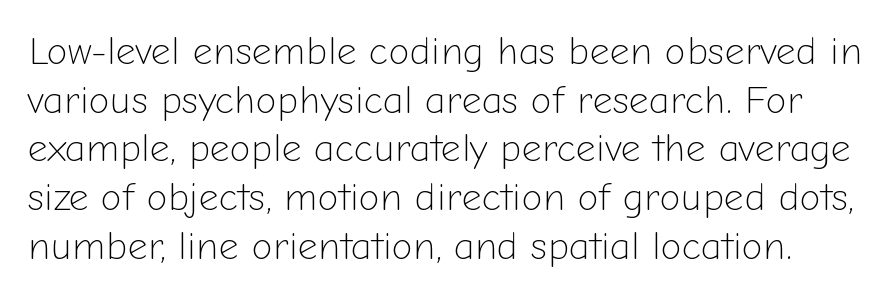
{"serif": "no", "italic": "no", "bold": "no", "weight": "light", "width": "normal", "stroke_contrast": "low", "x_height": "medium", "monospaced": "no", "underline": "no", "line_spacing": "normal", "line_spacing_ratio": 1.25, "letter_spacing": "normal", "letter_spacing_em": 0.0, "glyph_px": 39}
